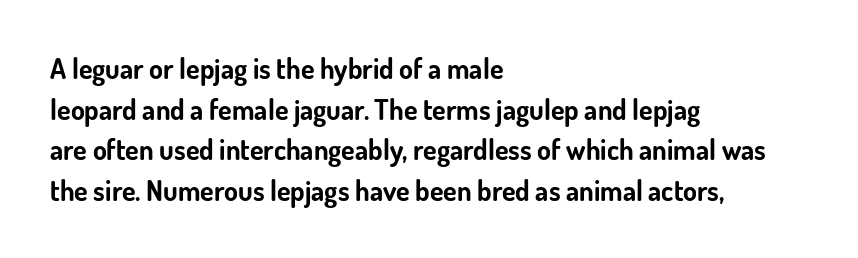
These lines stack with their left ends in a neat column. Observe the absence of serifs on each vertical stroke in this sample. Lines of text with bare space underneath. The space between consecutive lines is moderate. Vertical strokes here are truly vertical.
